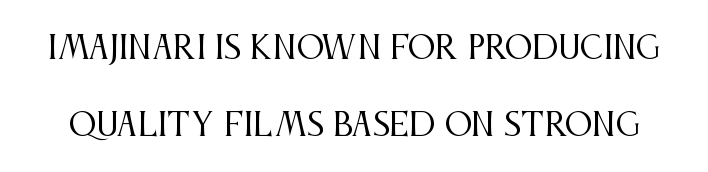
Examine the stroke ends and you'll spot serifs. No word sits above an underline. Summary of weight: not heavy and not bold. Widely set lines give the paragraph a tall, airy silhouette.
